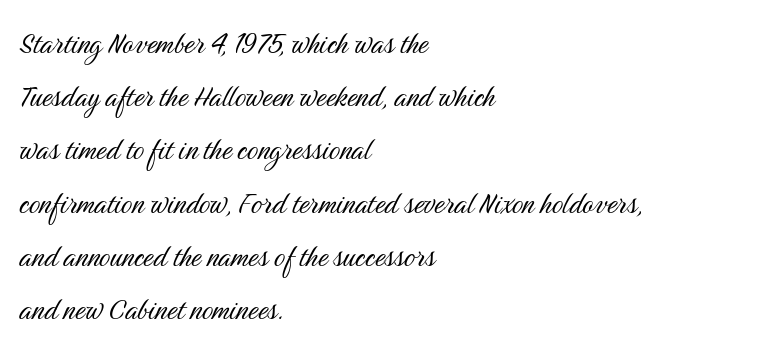
The image shows 35 px light, condensed sans-serif type; set left-aligned, normal line spacing (1.52x), normal letter spacing, not underlined; medium stroke contrast and a medium x-height.
